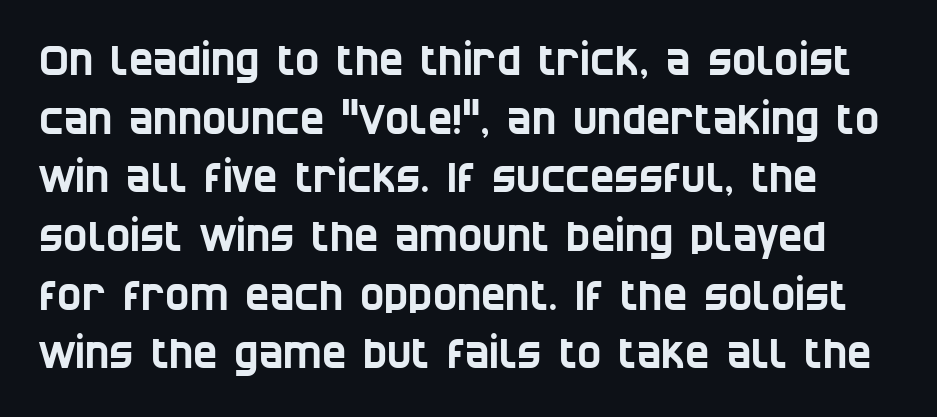
These lines are composed in type without serifs. Any mark beneath the type? The region is blank. Compared with typical body copy, the letter spacing here is the same. The letters advance in unequal steps, a hallmark of proportional type.
